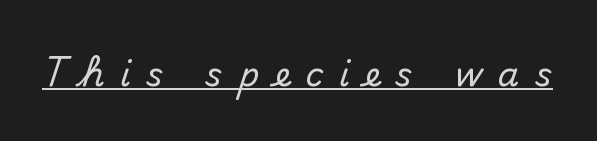
Q: Is the text italic (slanted)? A: Yes.
Q: Is the typeface a serif or a sans-serif typeface? A: Sans-serif.
Q: Is the text underlined? A: Yes.
Q: Is the spacing between letters normal or unusually wide? A: Unusually wide.
Q: Width (condensed, normal, or wide)? A: Normal.
Q: Stroke contrast? A: Medium.
Q: x-height? A: Small.
Q: Monospaced? A: No.
